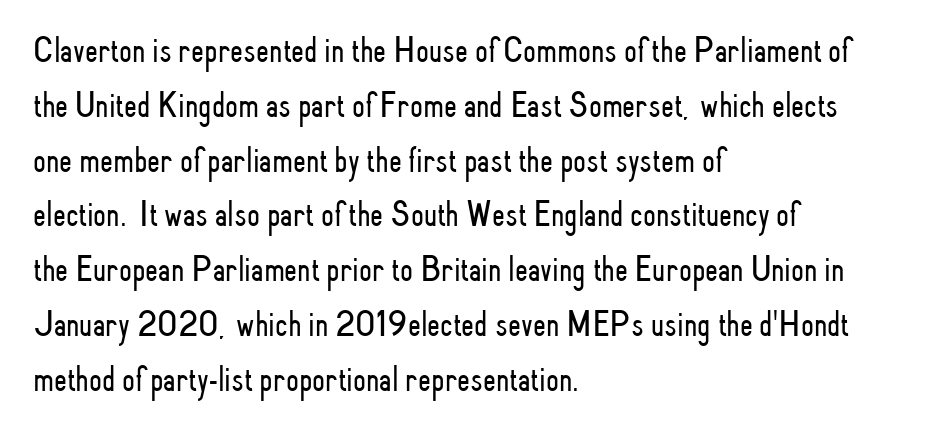
{"serif": "no", "italic": "no", "bold": "no", "weight": "light", "width": "condensed", "stroke_contrast": "low", "x_height": "small", "monospaced": "no", "underline": "no", "align": "left", "line_spacing": "normal", "line_spacing_ratio": 1.48, "letter_spacing": "normal", "letter_spacing_em": 0.0, "glyph_px": 37}
